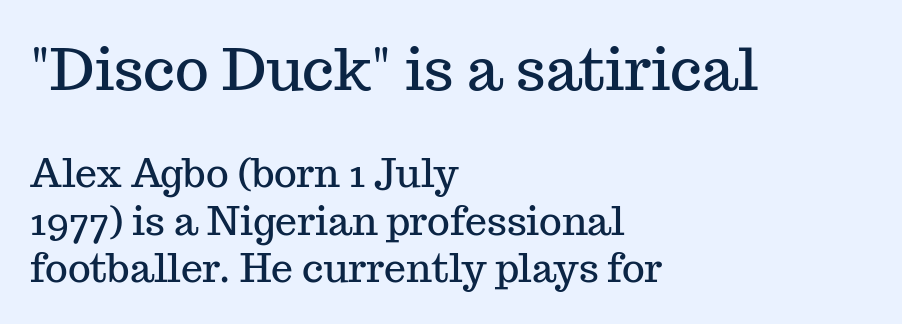
The image shows 58 px serif type, upright; set left-aligned, line spacing 1.22x, normal letter spacing, not underlined; the first (top) block is 1.49x larger; medium stroke contrast and a medium x-height.
